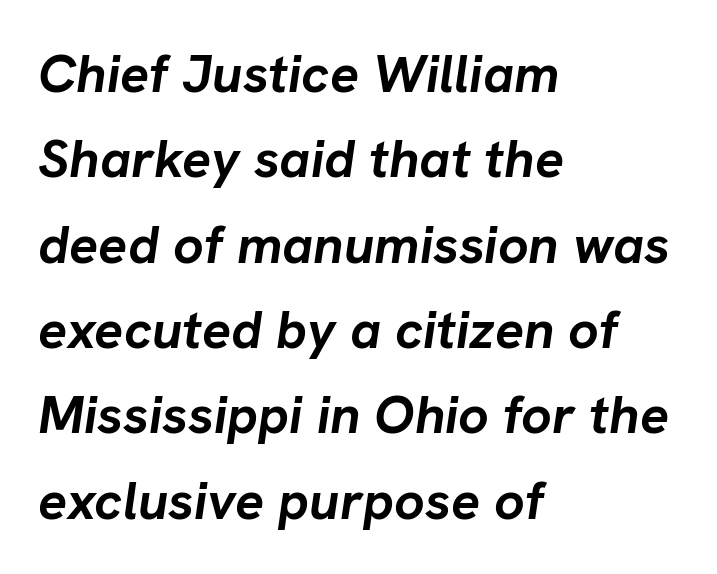
The letters advance in unequal steps, a hallmark of proportional type. Its strokes are broad and dark, the hallmark of bold type. A typesetter would mark this as italic. Quick note: interline space is typical.
